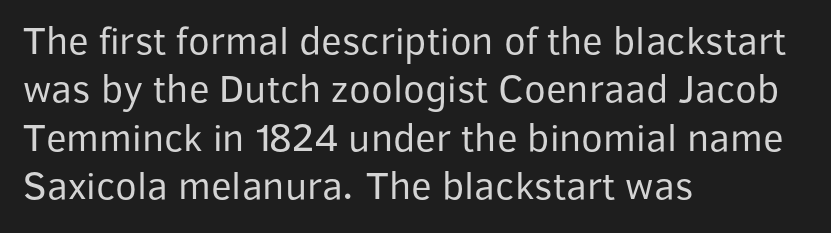
The image shows 40 px regular-weight sans-serif type, upright; set left-aligned, line spacing 1.21x, normal letter spacing, not underlined; low stroke contrast and a medium x-height.
